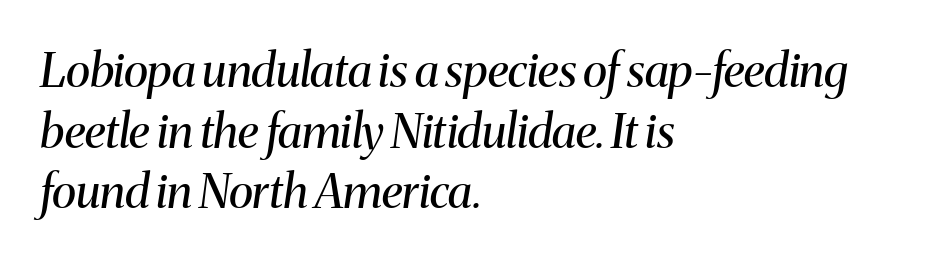
Which margin do the lines hug? The left one — the right edge is uneven. Evenly set lines give the paragraph a standard silhouette. The type is set solid horizontally, with unmodified tracking. The weight tops out at a normal text grade. The axis of the letterforms is tilted away from vertical.
